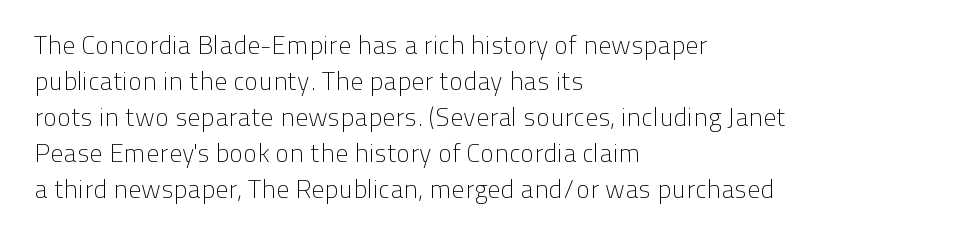
The image shows 26 px text type, upright; set left-aligned, normal line spacing (1.38x), normal letter spacing, not underlined.
